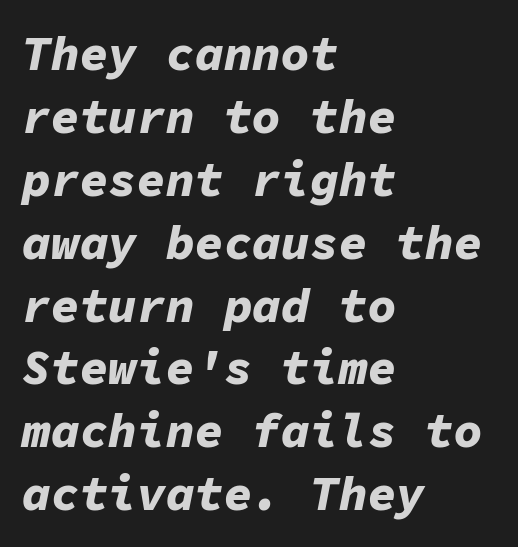
Q: Is the text bold? A: Yes.
Q: Is the text italic (slanted)? A: Yes, it leans right by about 11 degrees.
Q: Is the text underlined? A: No.
Q: How is the paragraph aligned? A: Left-aligned.
Q: Is the spacing between letters normal or unusually wide? A: Normal.
Q: Is the spacing between lines tight, normal or loose? A: Normal.
Q: Width (condensed, normal, or wide)? A: Normal.
Q: Stroke contrast? A: Low.
Q: x-height? A: Medium.
Q: Monospaced? A: Yes.
